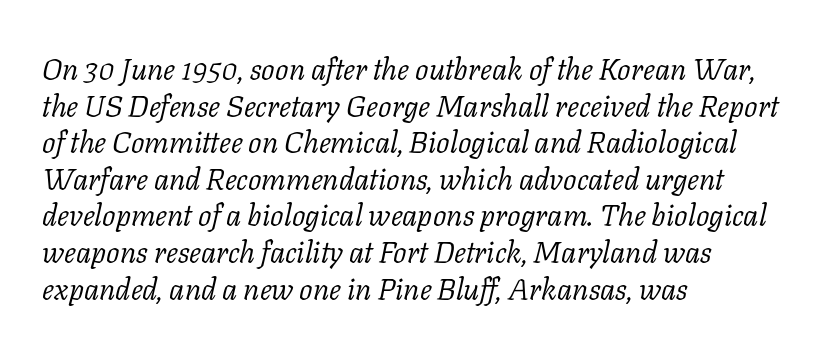
{"serif": "yes", "italic": "yes", "lean": "right", "slant_degrees": 11, "bold": "no", "weight": "light", "width": "normal", "stroke_contrast": "low", "x_height": "medium", "monospaced": "no", "underline": "no", "align": "left", "line_spacing_ratio": 1.22, "letter_spacing": "normal", "letter_spacing_em": 0.0, "glyph_px": 30}
